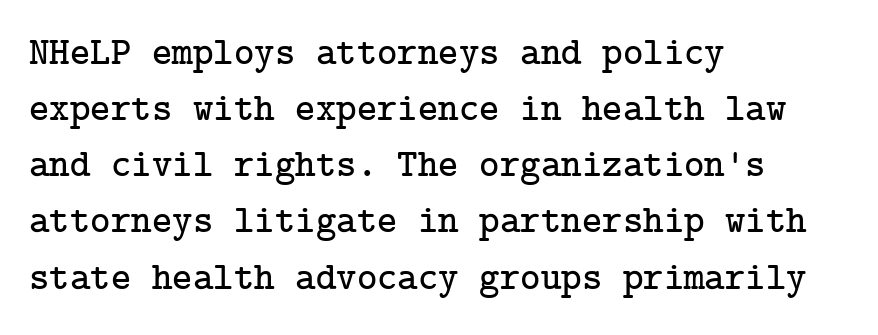
Q: Is the text italic (slanted)? A: No, it is upright.
Q: Is the typeface a serif or a sans-serif typeface? A: Serif.
Q: Is the text underlined? A: No.
Q: How is the paragraph aligned? A: Left-aligned.
Q: Is the spacing between letters normal or unusually wide? A: Normal.
Q: Is the spacing between lines tight, normal or loose? A: Normal.
Q: Width (condensed, normal, or wide)? A: Normal.
Q: Stroke contrast? A: Low.
Q: x-height? A: Medium.
